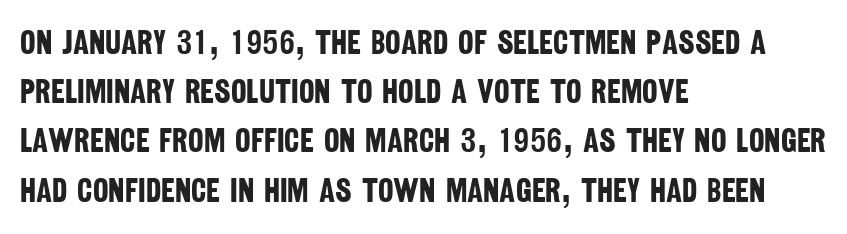
The image shows 33 px bold, condensed sans-serif type; set left-aligned, normal line spacing (1.49x), normal letter spacing, not underlined; low stroke contrast and a large x-height.
